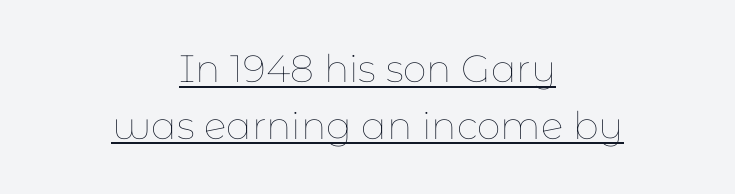
Note the varied advance widths — an 'i' is clearly narrower than an 'm'. Underlined type. In CSS terms this would be text-align: center. Summary of weight: not heavy and not bold. The face used here is rendered with its standard letterfit.
